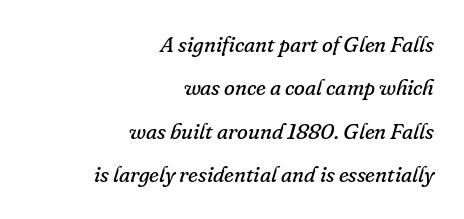
{"italic": "yes", "lean": "right", "slant_degrees": 16, "bold": "no", "underline": "no", "align": "right", "line_spacing": "loose", "line_spacing_ratio": 1.97, "letter_spacing": "normal", "letter_spacing_em": 0.0, "glyph_px": 22}
